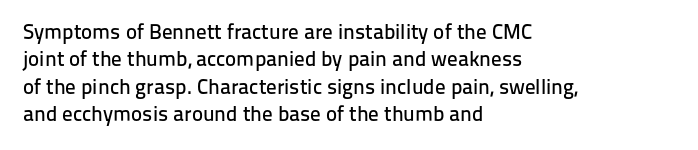
{"italic": "no", "underline": "no", "align": "left", "line_spacing": "normal", "line_spacing_ratio": 1.3, "letter_spacing": "normal", "letter_spacing_em": 0.0, "glyph_px": 21}
